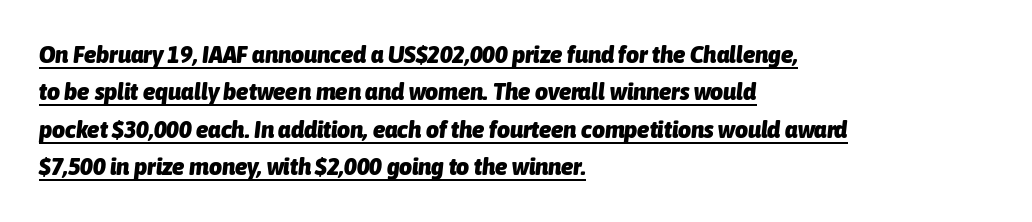
{"italic": "yes", "lean": "right", "slant_degrees": 6, "bold": "yes", "underline": "yes", "align": "left", "line_spacing": "normal", "line_spacing_ratio": 1.5, "letter_spacing": "normal", "letter_spacing_em": 0.0, "glyph_px": 25}
